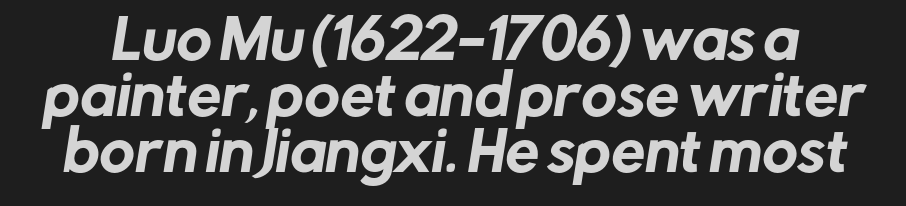
The image shows 54 px sans-serif type; set tight line spacing (1.04x), normal letter spacing, not underlined; low stroke contrast and a medium x-height.
